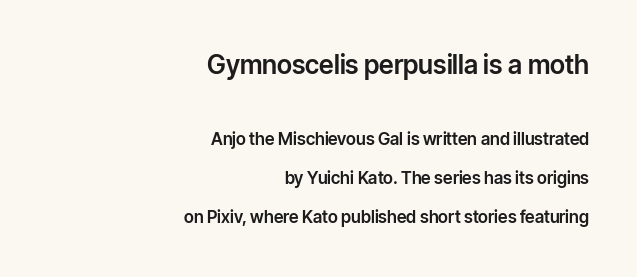
Q: Is the text italic (slanted)? A: No, it is upright.
Q: Is the text underlined? A: No.
Q: How is the paragraph aligned? A: Right-aligned.
Q: Is the spacing between letters normal or unusually wide? A: Normal.
Q: Is the spacing between lines tight, normal or loose? A: Loose.
Q: Which block of text is set in a larger size, the first (top) or the second (bottom)? A: The first (top) one.
